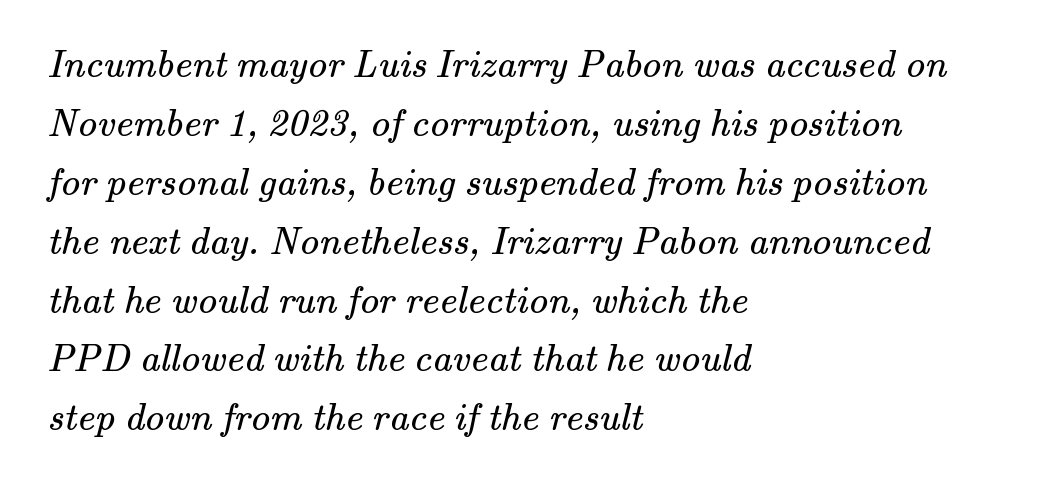
Q: Is the text bold? A: No.
Q: Is the typeface a serif or a sans-serif typeface? A: Serif.
Q: Is the text underlined? A: No.
Q: How is the paragraph aligned? A: Left-aligned.
Q: Is the spacing between letters normal or unusually wide? A: Normal.
Q: Is the spacing between lines tight, normal or loose? A: Normal.
Q: Width (condensed, normal, or wide)? A: Normal.
Q: Stroke contrast? A: Medium.
Q: x-height? A: Small.
Q: Monospaced? A: No.
